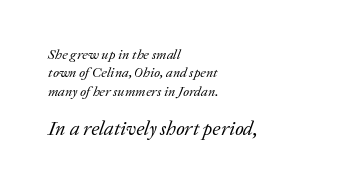
Q: Is the text bold? A: No.
Q: Is the text italic (slanted)? A: Yes, it leans right by about 20 degrees.
Q: Is the text underlined? A: No.
Q: How is the paragraph aligned? A: Left-aligned.
Q: Is the spacing between letters normal or unusually wide? A: Normal.
Q: Is the spacing between lines tight, normal or loose? A: Normal.
Q: Which block of text is set in a larger size, the first (top) or the second (bottom)? A: The second (bottom) one.
